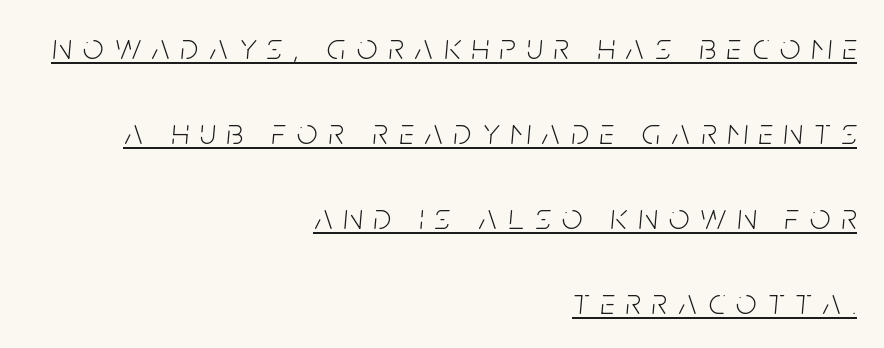
Q: Is the text bold? A: No.
Q: Is the text italic (slanted)? A: Yes, it leans right by about 5 degrees.
Q: Is the text underlined? A: Yes.
Q: How is the paragraph aligned? A: Right-aligned.
Q: Is the spacing between letters normal or unusually wide? A: Unusually wide.
Q: Is the spacing between lines tight, normal or loose? A: Loose.
Q: Width (condensed, normal, or wide)? A: Condensed.
Q: Stroke contrast? A: Low.
Q: x-height? A: Large.
Q: Monospaced? A: No.
